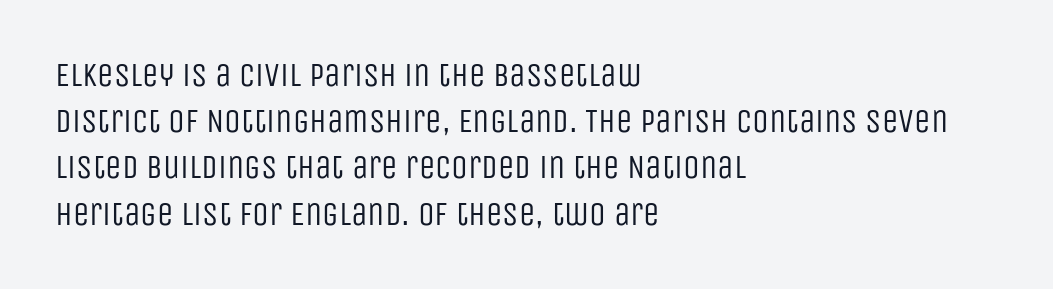
{"serif": "no", "italic": "no", "bold": "no", "weight": "regular", "width": "condensed", "stroke_contrast": "low", "x_height": "large", "monospaced": "no", "underline": "no", "align": "left", "line_spacing": "normal", "line_spacing_ratio": 1.4, "letter_spacing": "normal", "letter_spacing_em": 0.0, "glyph_px": 33}
